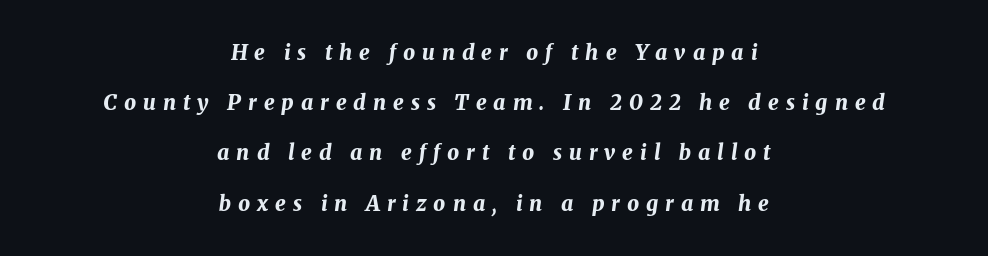
{"italic": "yes", "lean": "right", "slant_degrees": 8, "bold": "yes", "underline": "no", "align": "center", "line_spacing": "loose", "line_spacing_ratio": 2.39, "letter_spacing": "wide", "letter_spacing_em": 0.33, "glyph_px": 21}
